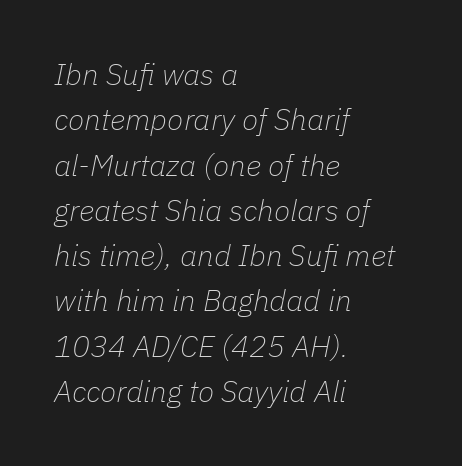
Q: Is the text bold? A: No.
Q: Is the text italic (slanted)? A: Yes, it leans right by about 11 degrees.
Q: Is the text underlined? A: No.
Q: How is the paragraph aligned? A: Left-aligned.
Q: Is the spacing between letters normal or unusually wide? A: Normal.
Q: Is the spacing between lines tight, normal or loose? A: Normal.
Q: Width (condensed, normal, or wide)? A: Normal.
Q: Stroke contrast? A: Low.
Q: x-height? A: Medium.
Q: Monospaced? A: No.
